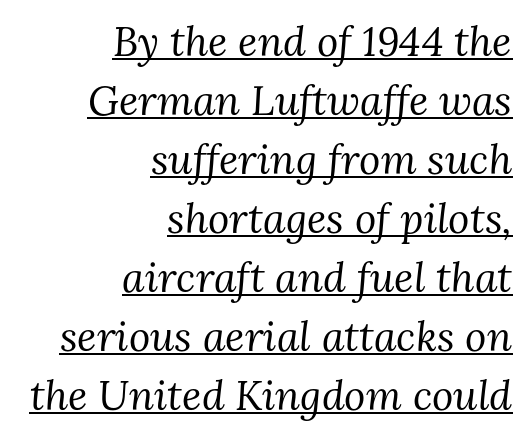
Every row of glyphs terminates at an identical x-position on the right. A typesetter would mark this as italic. These lines keep a tight, regular rhythm from letter to letter. A continuous stroke trails under the words, as in a hyperlink. What's the leading like? Ordinary, nothing unusual.
